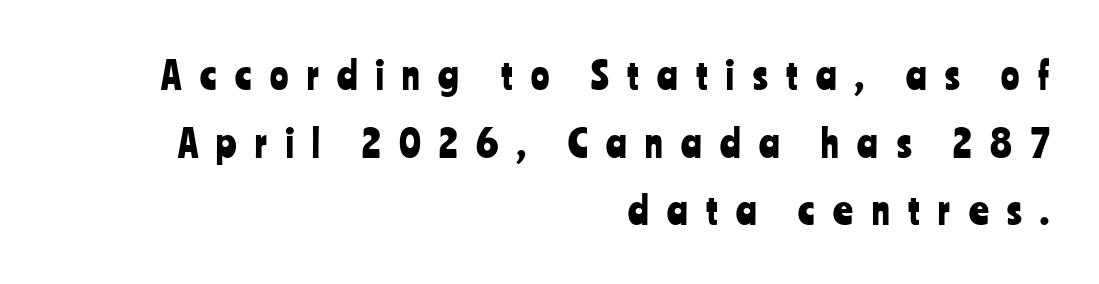
Q: Is the text italic (slanted)? A: No, it is upright.
Q: Is the typeface a serif or a sans-serif typeface? A: Sans-serif.
Q: Is the text underlined? A: No.
Q: How is the paragraph aligned? A: Right-aligned.
Q: Is the spacing between letters normal or unusually wide? A: Unusually wide.
Q: Width (condensed, normal, or wide)? A: Condensed.
Q: Stroke contrast? A: Low.
Q: x-height? A: Medium.
Q: Monospaced? A: No.
